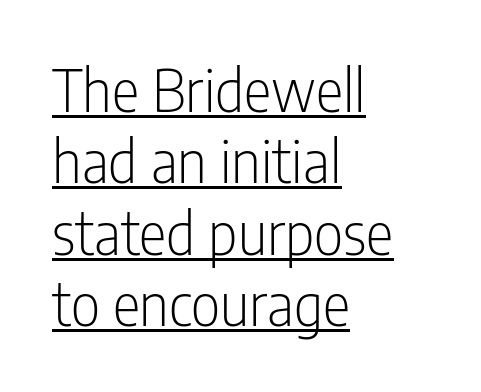
{"serif": "no", "italic": "no", "bold": "no", "weight": "light", "width": "condensed", "stroke_contrast": "low", "x_height": "medium", "monospaced": "no", "underline": "yes", "align": "left", "line_spacing_ratio": 1.23, "letter_spacing": "normal", "letter_spacing_em": 0.0, "glyph_px": 58}
